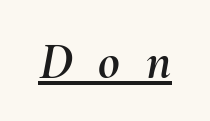
{"italic": "yes", "lean": "right", "slant_degrees": 10, "width": "normal", "stroke_contrast": "medium", "x_height": "small", "monospaced": "no", "underline": "yes", "letter_spacing": "wide", "letter_spacing_em": 0.49, "glyph_px": 53}
